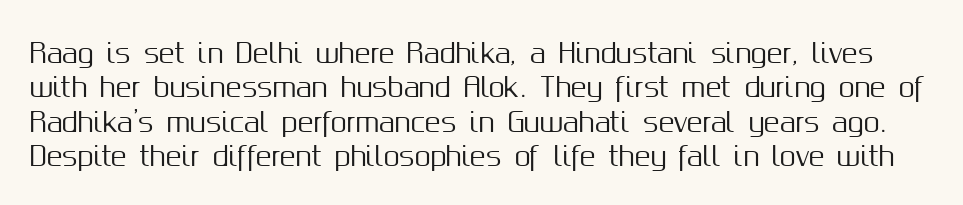
Does extra space separate the letters? No, they use regular spacing. The baseline area is clear. The font's upright variant was chosen for this text. What's the leading like? Ordinary, nothing unusual.
